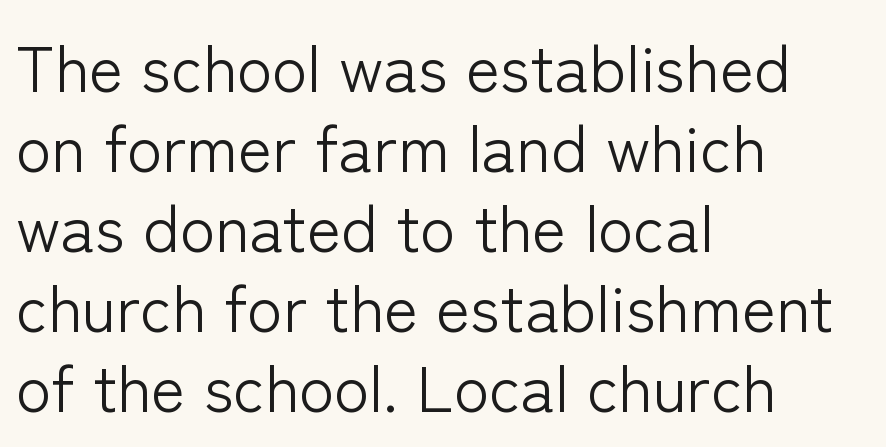
Q: Is the text bold? A: No.
Q: Is the text italic (slanted)? A: No, it is upright.
Q: Is the typeface a serif or a sans-serif typeface? A: Sans-serif.
Q: Is the text underlined? A: No.
Q: How is the paragraph aligned? A: Left-aligned.
Q: Is the spacing between letters normal or unusually wide? A: Normal.
Q: Width (condensed, normal, or wide)? A: Normal.
Q: Stroke contrast? A: Low.
Q: x-height? A: Medium.
Q: Monospaced? A: No.
